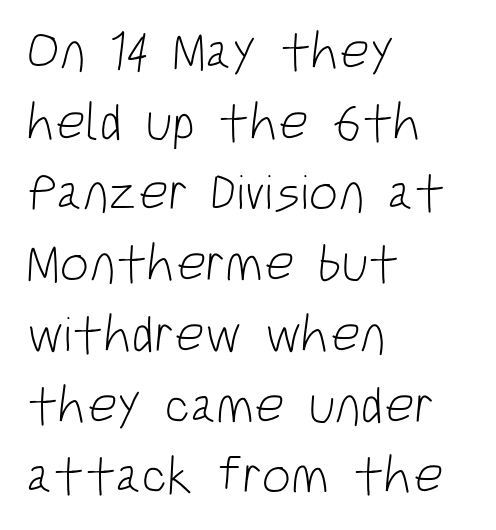
Q: Is the text bold? A: No.
Q: Is the typeface a serif or a sans-serif typeface? A: Sans-serif.
Q: Is the text underlined? A: No.
Q: How is the paragraph aligned? A: Left-aligned.
Q: Is the spacing between letters normal or unusually wide? A: Normal.
Q: Is the spacing between lines tight, normal or loose? A: Normal.
Q: Width (condensed, normal, or wide)? A: Condensed.
Q: Stroke contrast? A: Low.
Q: x-height? A: Large.
Q: Monospaced? A: No.
